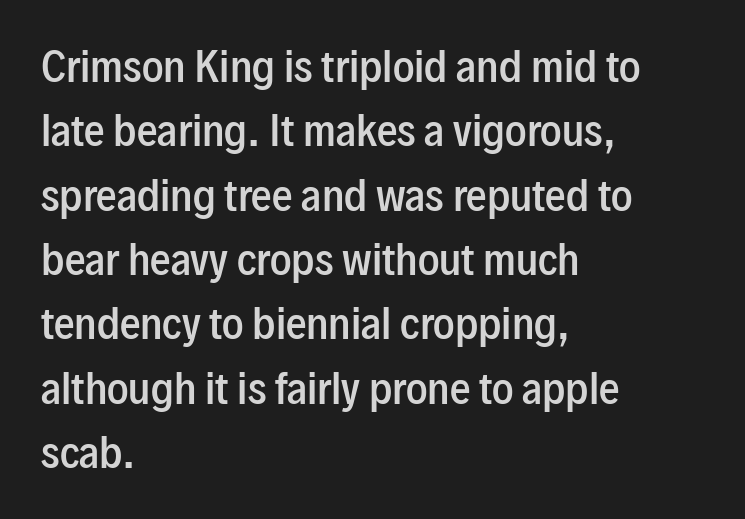
Glyph-to-glyph distance matches everyday printed text. Heft: intermediate — a semibold. The space between consecutive lines is moderate. Decoration check: the copy has no underline. The passage shown is typed in a proportional face where columns would drift.
